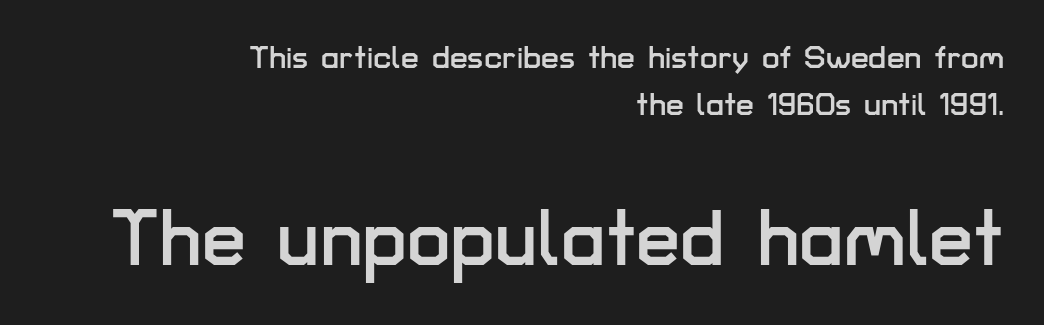
Vertical strokes here are truly vertical. Grotesque or geometric, the face here clearly has no serifs. Look at the glyph heights: the lower group is clearly the bigger setting. In terms of letterspacing, this is plain default setting. Honestly, there is no underline to notice here at all.
